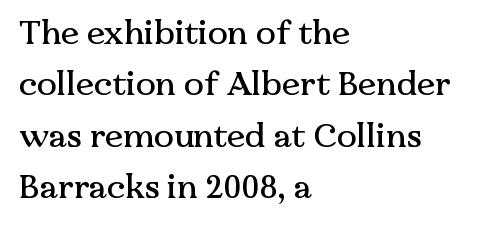
{"serif": "yes", "italic": "no", "width": "normal", "stroke_contrast": "medium", "x_height": "medium", "monospaced": "no", "underline": "no", "align": "left", "line_spacing": "normal", "line_spacing_ratio": 1.56, "letter_spacing": "normal", "letter_spacing_em": 0.0, "glyph_px": 33}
